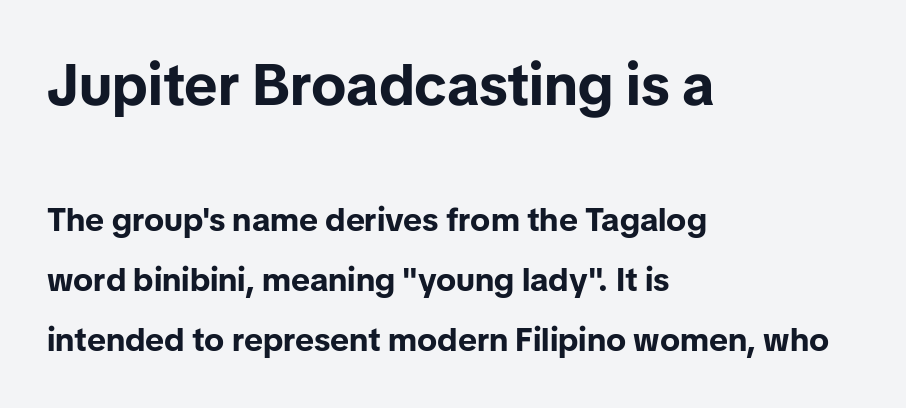
The image shows 58 px bold sans-serif type, upright; set left-aligned, line spacing 1.81x, normal letter spacing, not underlined; the first (top) block is 1.76x larger; low stroke contrast and a medium x-height.
